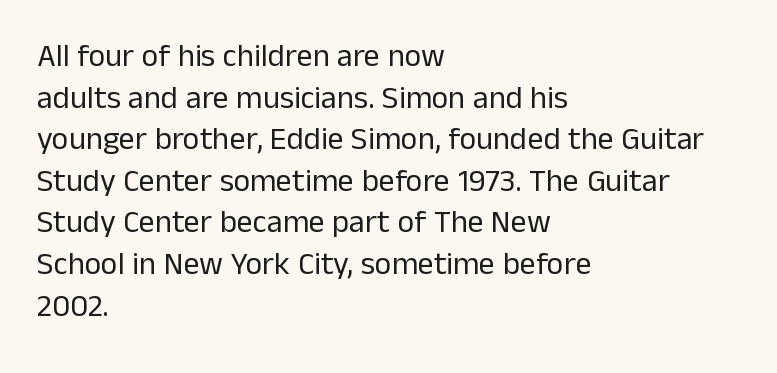
Q: Is the text bold? A: No.
Q: Is the text italic (slanted)? A: No, it is upright.
Q: Is the typeface a serif or a sans-serif typeface? A: Sans-serif.
Q: Is the text underlined? A: No.
Q: How is the paragraph aligned? A: Left-aligned.
Q: Is the spacing between letters normal or unusually wide? A: Normal.
Q: Is the spacing between lines tight, normal or loose? A: Normal.
Q: Width (condensed, normal, or wide)? A: Normal.
Q: Stroke contrast? A: Low.
Q: x-height? A: Medium.
Q: Monospaced? A: No.
